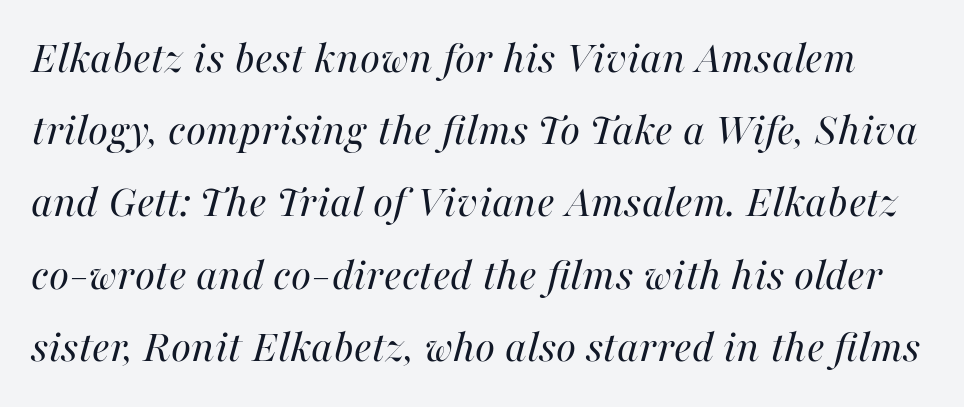
{"italic": "yes", "lean": "right", "slant_degrees": 16, "bold": "no", "weight": "regular", "width": "normal", "stroke_contrast": "high", "x_height": "medium", "monospaced": "no", "underline": "no", "line_spacing": "normal", "line_spacing_ratio": 1.57, "letter_spacing": "normal", "letter_spacing_em": 0.0, "glyph_px": 46}
